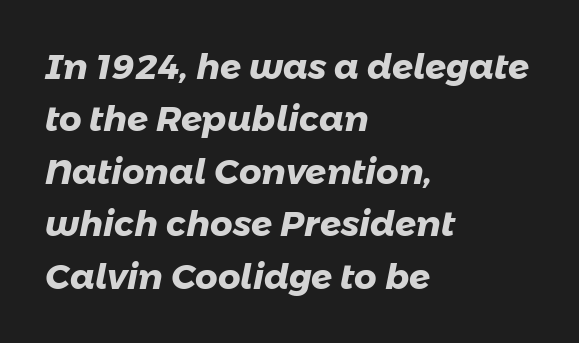
The image shows 35 px heavy sans-serif type; set left-aligned, normal line spacing (1.5x), normal letter spacing, not underlined; low stroke contrast and a medium x-height.
